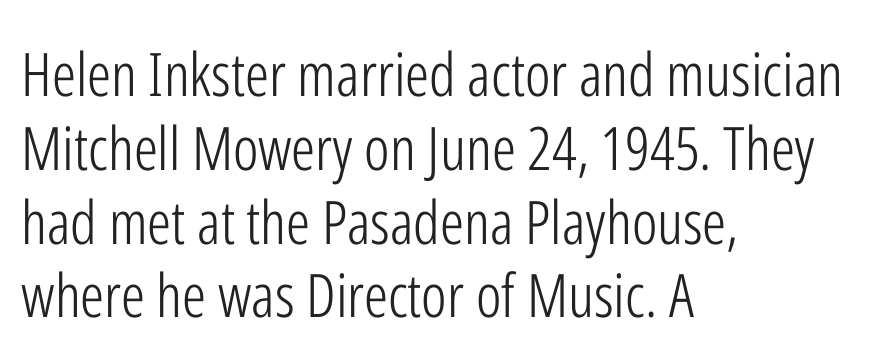
{"serif": "no", "italic": "no", "bold": "no", "weight": "light", "width": "condensed", "stroke_contrast": "low", "x_height": "medium", "monospaced": "no", "underline": "no", "align": "left", "line_spacing_ratio": 1.23, "letter_spacing": "normal", "letter_spacing_em": 0.0, "glyph_px": 60}
